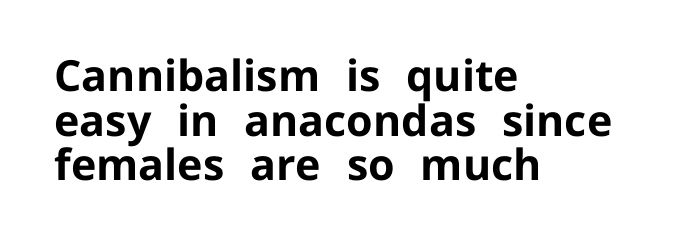
Is the letter spacing exaggerated? No — it looks like the ordinary default. These lines are rendered in a variable-pitch font. This sample uses an upright cut, with every glyph sitting square on the baseline. You'd pick this weight for a headline — it's a proper bold. The passage shown stacks its lines with hardly any gap.
